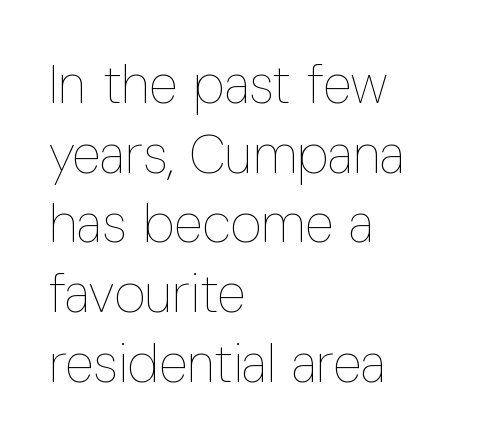
Q: Is the text bold? A: No.
Q: Is the text italic (slanted)? A: No, it is upright.
Q: Is the text underlined? A: No.
Q: How is the paragraph aligned? A: Left-aligned.
Q: Is the spacing between letters normal or unusually wide? A: Normal.
Q: Is the spacing between lines tight, normal or loose? A: Normal.
Q: Width (condensed, normal, or wide)? A: Condensed.
Q: Stroke contrast? A: Low.
Q: x-height? A: Medium.
Q: Monospaced? A: No.
